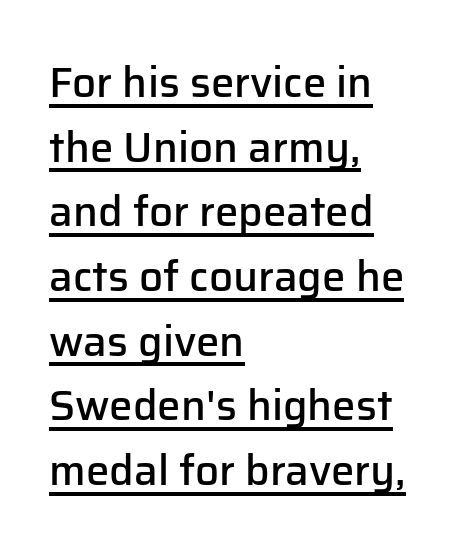
{"serif": "no", "italic": "no", "bold": "semi", "weight": "semibold", "width": "normal", "stroke_contrast": "low", "x_height": "medium", "monospaced": "no", "underline": "yes", "align": "left", "line_spacing": "normal", "line_spacing_ratio": 1.54, "letter_spacing": "normal", "letter_spacing_em": 0.0, "glyph_px": 42}
